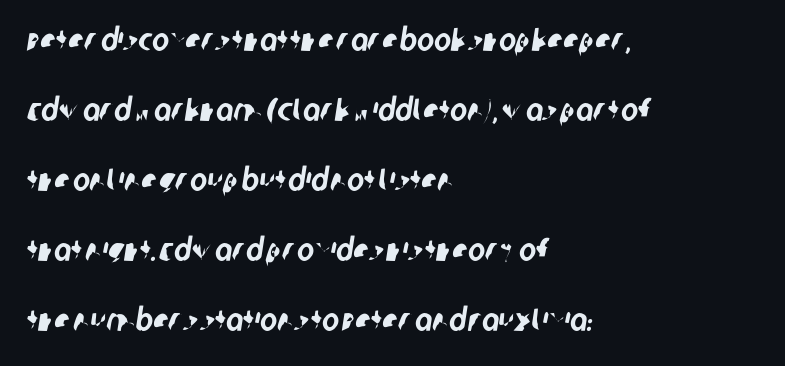
{"serif": "no", "width": "condensed", "stroke_contrast": "low", "x_height": "large", "monospaced": "no", "underline": "no", "align": "left", "line_spacing": "loose", "line_spacing_ratio": 2.19, "letter_spacing": "normal", "letter_spacing_em": 0.0, "glyph_px": 32}
